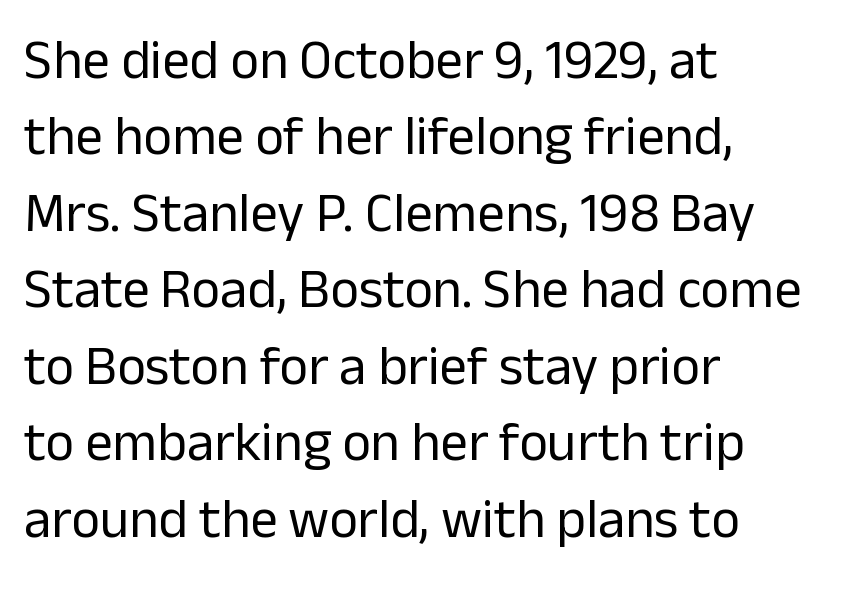
The ragged edge is on the right, which tells us the setting is flush left. Heaviness? Minimal to ordinary, like unemphasized prose. Quick note: underline off. Every stem runs plumb, perpendicular to the baseline. Short note: letters normally spaced.
